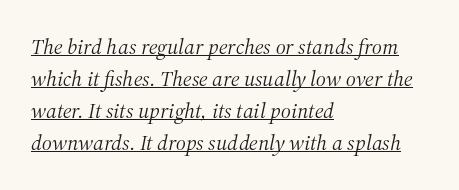
{"italic": "yes", "lean": "right", "slant_degrees": 12, "bold": "no", "underline": "yes", "align": "left", "line_spacing": "normal", "line_spacing_ratio": 1.46, "letter_spacing": "normal", "letter_spacing_em": 0.0, "glyph_px": 22}
